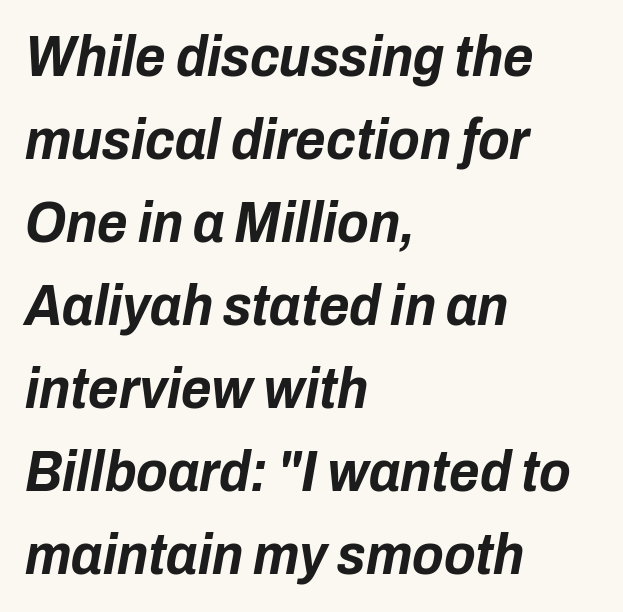
Notice how thick the strokes are: this is what a full bold looks like. A student would call this left alignment; a typographer would say flush left, rag right. The rendering uses a moderate line-height, typical for paragraphs. Tall strokes in this sample are angled rather than plumb. Nobody touched the tracking dial on this one. These lines are rendered in a variable-pitch font.
